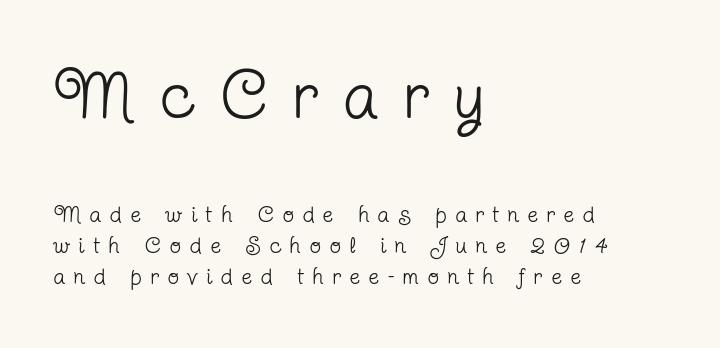
These lines are rendered in a variable-pitch font. Notice how descenders clear the ascenders below comfortably — that's standard leading. The rendering shrinks the type as you move from the upper chunk to the lower. No italicization has been applied; the sample stays upright.
